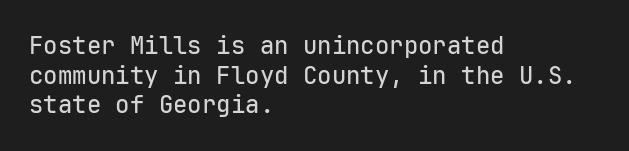
Q: Is the text italic (slanted)? A: No, it is upright.
Q: Is the text underlined? A: No.
Q: How is the paragraph aligned? A: Left-aligned.
Q: Is the spacing between letters normal or unusually wide? A: Normal.
